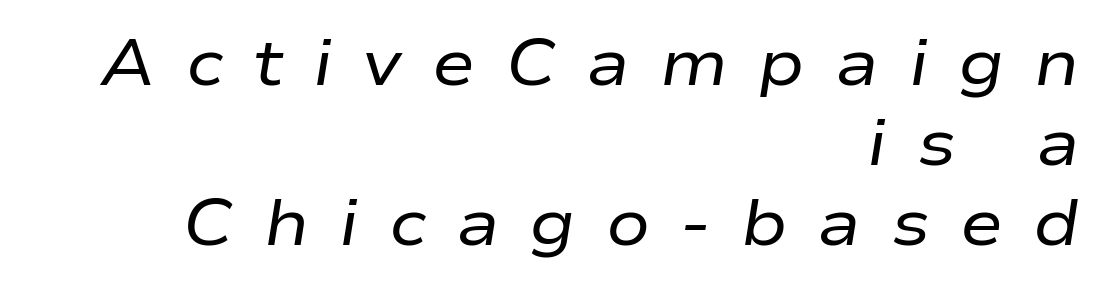
{"italic": "yes", "lean": "right", "slant_degrees": 9, "bold": "no", "weight": "regular", "width": "wide", "stroke_contrast": "low", "x_height": "medium", "monospaced": "no", "underline": "no", "align": "right", "line_spacing_ratio": 1.23, "letter_spacing": "wide", "letter_spacing_em": 0.46, "glyph_px": 65}
